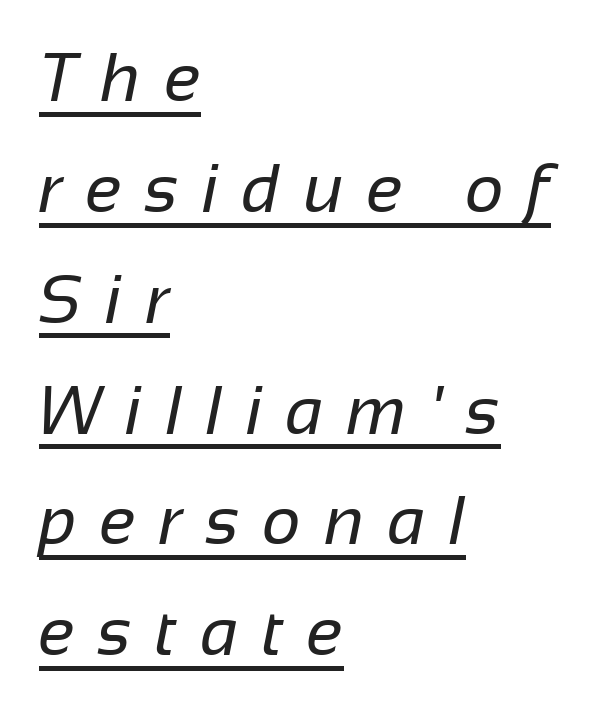
The image shows 68 px regular-weight sans-serif type; set left-aligned, normal line spacing (1.63x), unusually wide letter spacing (+0.34 em), underlined; low stroke contrast and a medium x-height.
